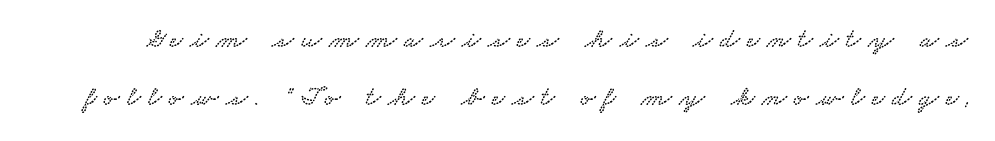
The image shows 28 px wide serif type; set loose line spacing (2.07x), unusually wide letter spacing (+0.26 em), not underlined; low stroke contrast and a small x-height.
